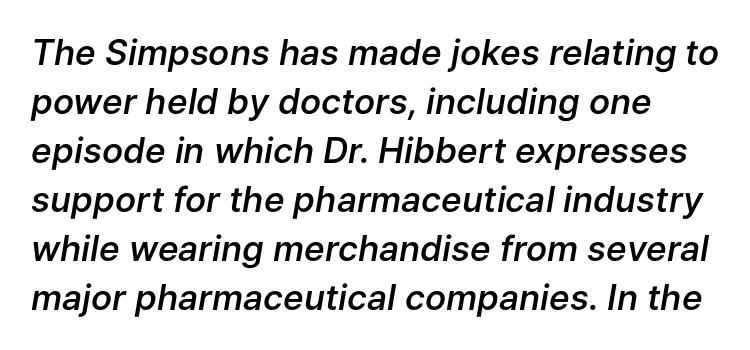
The image shows 35 px semibold type, italic (leaning right); set normal line spacing (1.4x), normal letter spacing, not underlined; low stroke contrast and a medium x-height.
